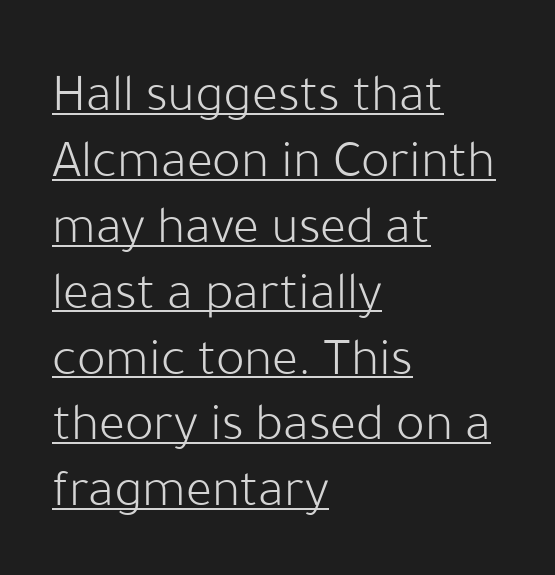
{"serif": "no", "italic": "no", "bold": "no", "weight": "light", "width": "normal", "stroke_contrast": "low", "x_height": "medium", "monospaced": "no", "underline": "yes", "align": "left", "line_spacing_ratio": 1.22, "letter_spacing": "normal", "letter_spacing_em": 0.0, "glyph_px": 54}
